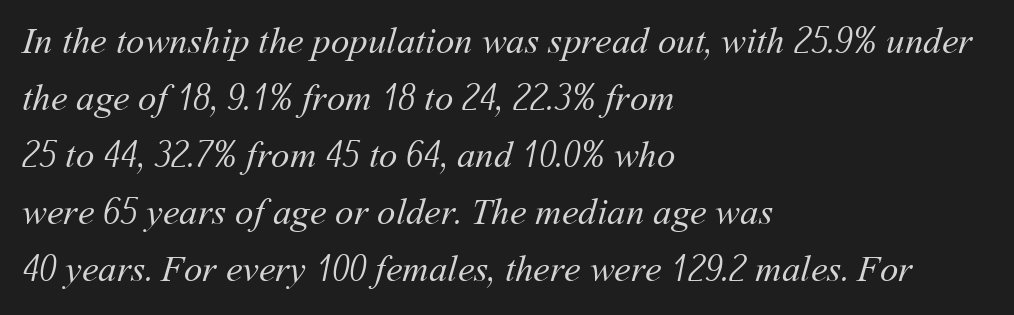
A classic flush-left, rag-right setting is used for this passage. Proportional: the letters do not fall into vertical columns. The letterforms sit at book weight or below. The area under the type is left untouched. A typesetter would call this leading conventional body-copy spacing.
